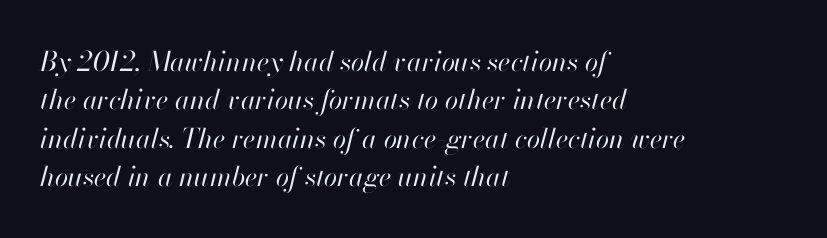
The image shows 27 px text type, italic (leaning right); set left-aligned, normal line spacing (1.42x), normal letter spacing, not underlined.
